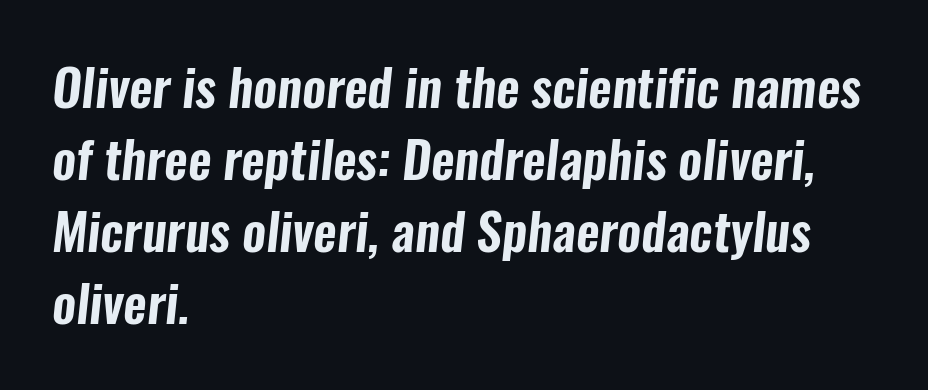
Think of a printed novel: that variable character pitch is what you see here. Is there much room between lines? A standard amount, neither cramped nor airy. Inter-character spacing is left at the font's built-in metrics. The space directly below the letters is spotless. These lines are composed in type without serifs. A classic flush-left, rag-right setting is used for this passage.
